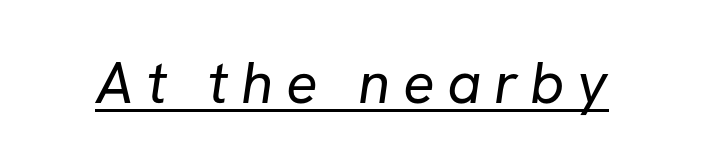
Q: Is the text bold? A: No.
Q: Is the typeface a serif or a sans-serif typeface? A: Sans-serif.
Q: Is the text underlined? A: Yes.
Q: Is the spacing between letters normal or unusually wide? A: Unusually wide.
Q: Width (condensed, normal, or wide)? A: Normal.
Q: Stroke contrast? A: Low.
Q: x-height? A: Medium.
Q: Monospaced? A: No.
